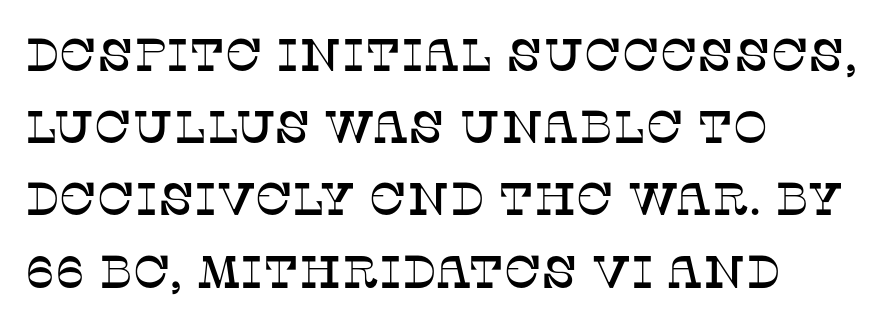
The image shows 46 px serif type, upright; set left-aligned, normal line spacing (1.57x), normal letter spacing, not underlined; low stroke contrast and a large x-height.
